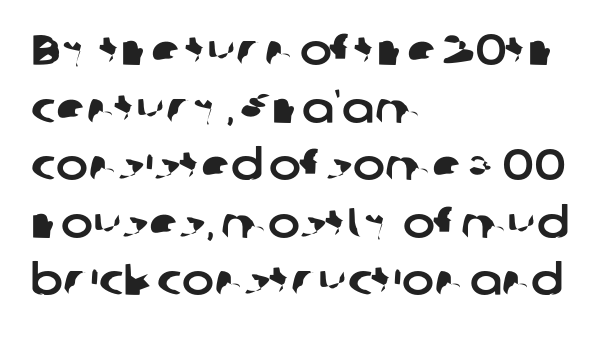
Examine the stroke ends and you'll find no serifs. What stands out about the letter spacing? Nothing — it is the standard amount. Think of a printed novel: that variable character pitch is what you see here. Notice how the passage keeps a crisp vertical edge on the left only. Just letters on the line, the space beneath them empty. This block has exactly the height ordinary leading produces.
